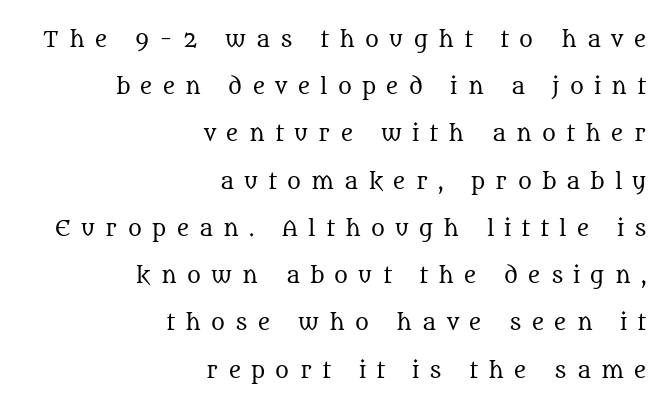
{"italic": "no", "bold": "no", "underline": "no", "align": "right", "line_spacing": "loose", "line_spacing_ratio": 2.25, "letter_spacing": "wide", "letter_spacing_em": 0.49, "glyph_px": 21}
